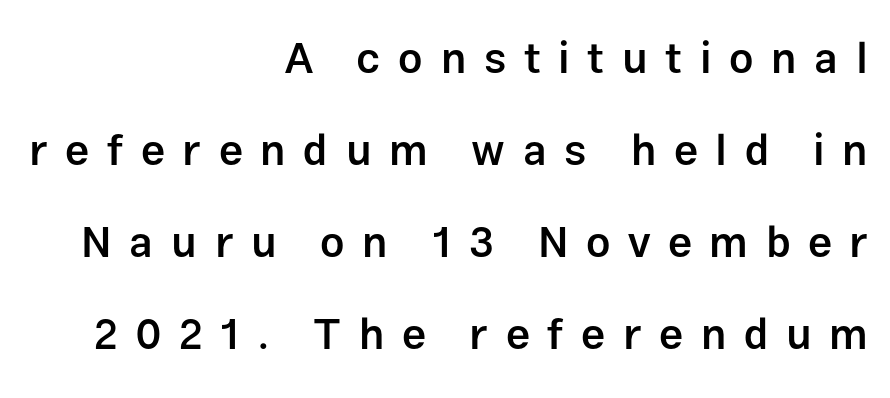
The gap between lines stays unmarked. Looks like regular typesetting: each glyph gets only the width it needs. Italic? Not at all — the glyphs are vertical. The vertical gap from one line to the next is large.
